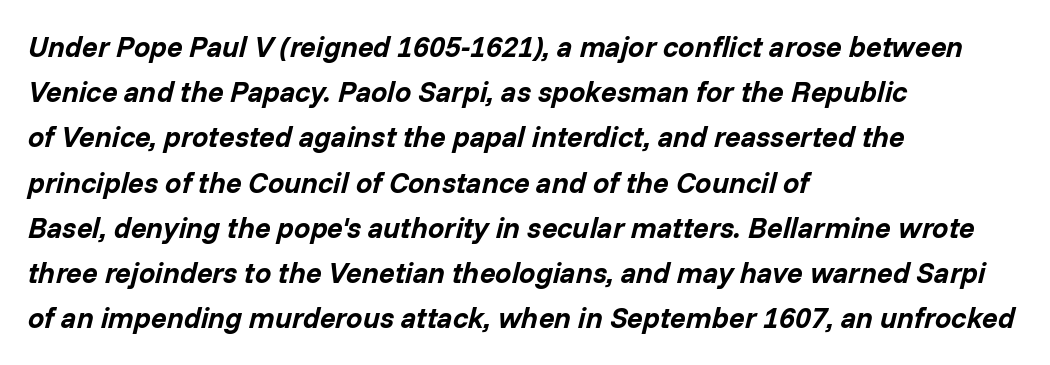
Italic: yes, the glyphs are oblique. Varying glyph widths throughout — classic text-font behaviour. How heavy is the stroke? Heavy — this is a bold. Anything drawn beneath the words? Only blank space. Does extra space separate the letters? No, they use regular spacing. The block of text has a typical density, with ordinary space between rows.
